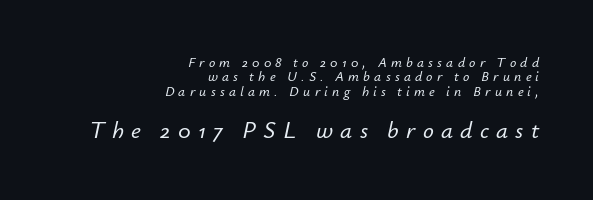
The image shows 24 px text type, italic (leaning right); set right-aligned, tight line spacing (1.02x), unusually wide letter spacing (+0.3 em), not underlined; the second (bottom) block is 1.71x larger.
